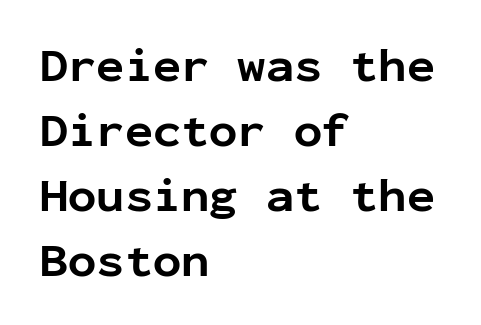
Q: Is the text bold? A: Yes.
Q: Is the text italic (slanted)? A: No, it is upright.
Q: Is the typeface a serif or a sans-serif typeface? A: Sans-serif.
Q: Is the text underlined? A: No.
Q: How is the paragraph aligned? A: Left-aligned.
Q: Is the spacing between letters normal or unusually wide? A: Normal.
Q: Is the spacing between lines tight, normal or loose? A: Normal.
Q: Width (condensed, normal, or wide)? A: Normal.
Q: Stroke contrast? A: Low.
Q: x-height? A: Medium.
Q: Monospaced? A: Yes.
